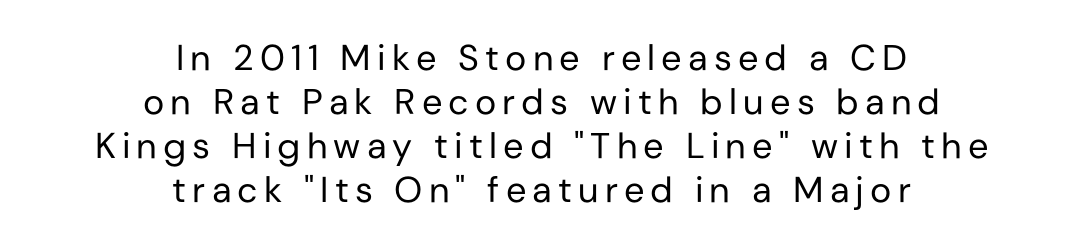
Q: Is the text bold? A: No.
Q: Is the text italic (slanted)? A: No, it is upright.
Q: Is the typeface a serif or a sans-serif typeface? A: Sans-serif.
Q: Is the text underlined? A: No.
Q: How is the paragraph aligned? A: Centered.
Q: Width (condensed, normal, or wide)? A: Normal.
Q: Stroke contrast? A: Low.
Q: x-height? A: Medium.
Q: Monospaced? A: No.
